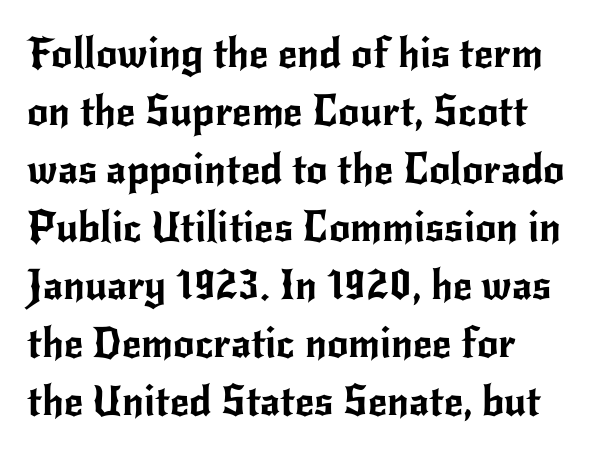
Q: Is the text italic (slanted)? A: No, it is upright.
Q: Is the typeface a serif or a sans-serif typeface? A: Sans-serif.
Q: Is the text underlined? A: No.
Q: How is the paragraph aligned? A: Left-aligned.
Q: Is the spacing between letters normal or unusually wide? A: Normal.
Q: Is the spacing between lines tight, normal or loose? A: Normal.
Q: Width (condensed, normal, or wide)? A: Normal.
Q: Stroke contrast? A: Low.
Q: x-height? A: Small.
Q: Monospaced? A: No.
